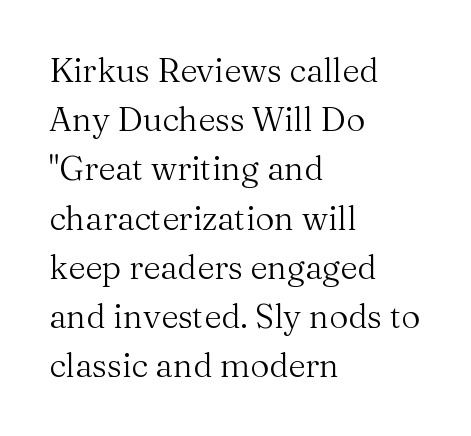
The image shows 33 px regular-weight serif type, upright; set left-aligned, normal line spacing (1.49x), normal letter spacing, not underlined; medium stroke contrast and a medium x-height.
